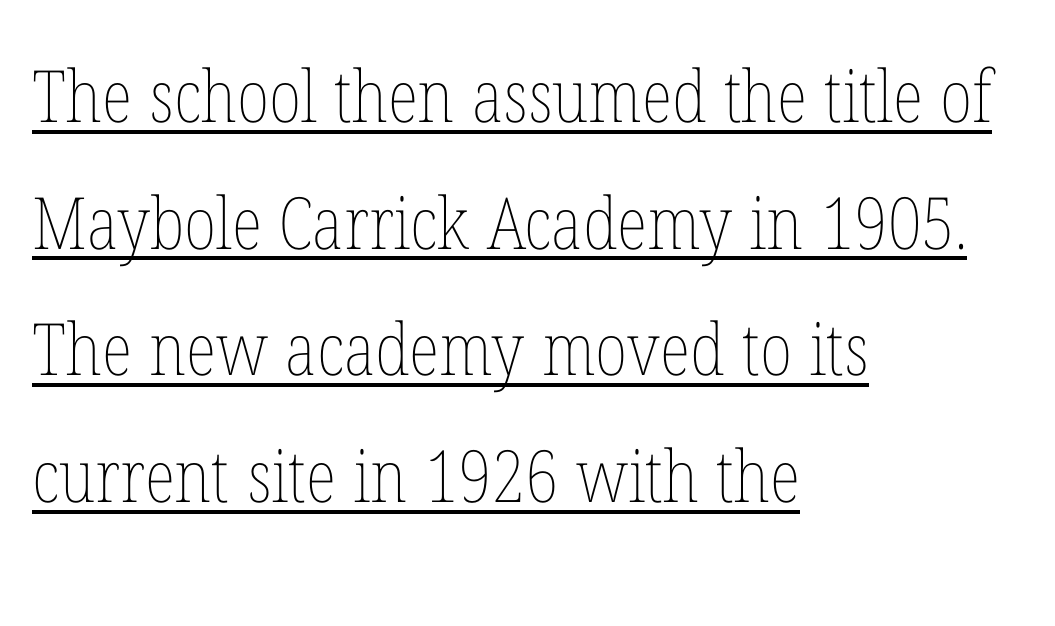
Q: Is the text bold? A: No.
Q: Is the text italic (slanted)? A: No, it is upright.
Q: Is the text underlined? A: Yes.
Q: How is the paragraph aligned? A: Left-aligned.
Q: Is the spacing between letters normal or unusually wide? A: Normal.
Q: Width (condensed, normal, or wide)? A: Condensed.
Q: Stroke contrast? A: Low.
Q: x-height? A: Medium.
Q: Monospaced? A: No.
